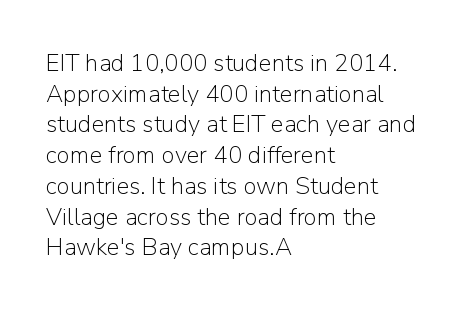
Q: Is the text bold? A: No.
Q: Is the text italic (slanted)? A: No, it is upright.
Q: Is the text underlined? A: No.
Q: How is the paragraph aligned? A: Left-aligned.
Q: Is the spacing between letters normal or unusually wide? A: Normal.
Q: Is the spacing between lines tight, normal or loose? A: Normal.
